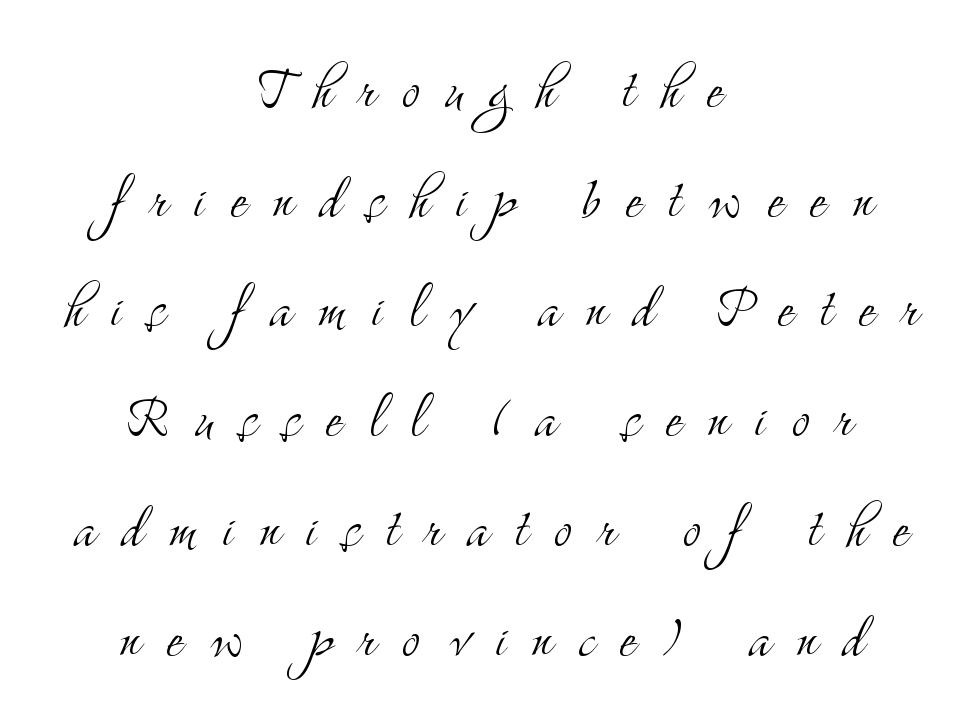
The lines are quadded center. Vertically, the passage feels balanced, rows spaced as you'd expect. Serif or sans? Serif — the stroke terminals have little feet.
